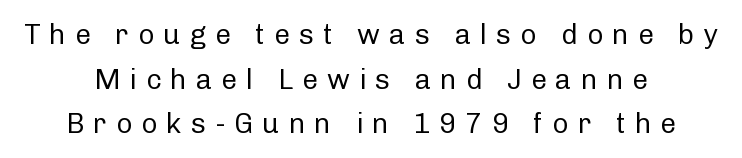
Is the stroke heavy? The answer is a plain regular-or-lighter. Letter spacing: wide. Underline: absent. Every stem runs plumb, perpendicular to the baseline.
